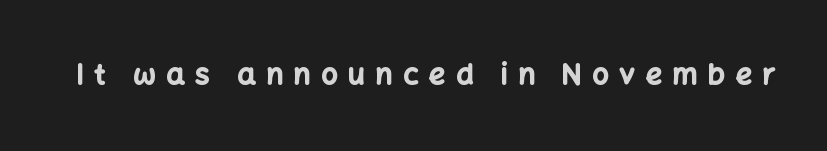
{"serif": "no", "italic": "no", "bold": "yes", "weight": "bold", "width": "normal", "stroke_contrast": "low", "x_height": "medium", "monospaced": "no", "underline": "no", "letter_spacing": "wide", "letter_spacing_em": 0.36, "glyph_px": 29}
